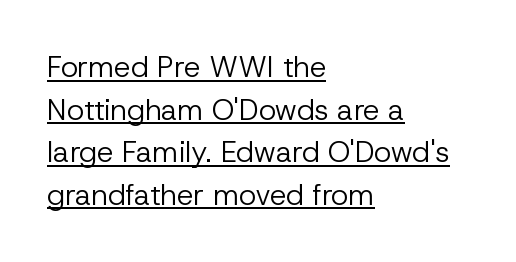
The image shows 29 px regular-weight sans-serif type, upright; set left-aligned, normal line spacing (1.47x), normal letter spacing, underlined; low stroke contrast and a medium x-height.
